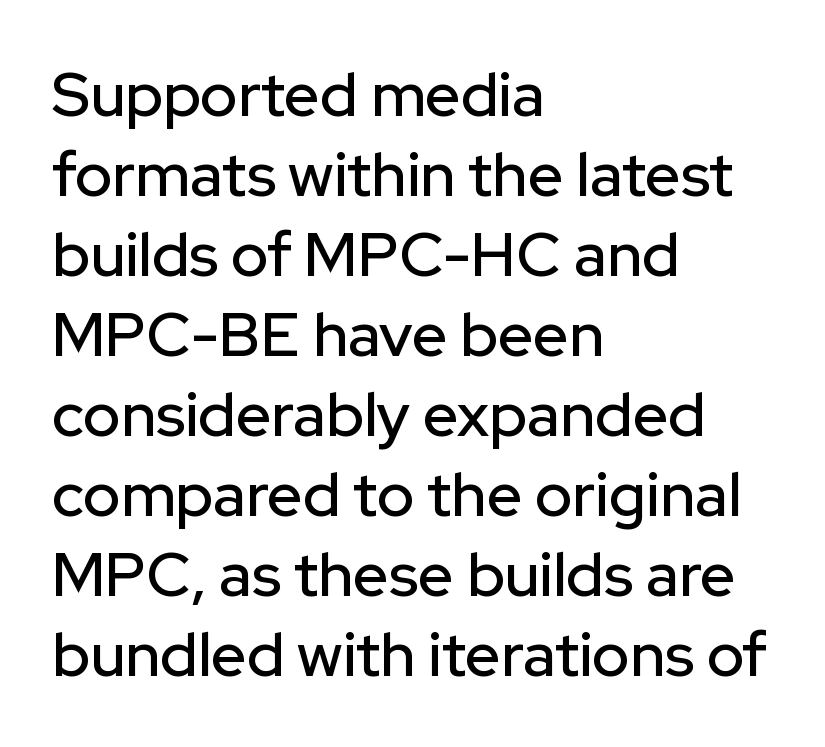
{"serif": "no", "italic": "no", "width": "normal", "stroke_contrast": "low", "x_height": "medium", "monospaced": "no", "underline": "no", "align": "left", "line_spacing": "normal", "line_spacing_ratio": 1.29, "letter_spacing": "normal", "letter_spacing_em": 0.0, "glyph_px": 62}
